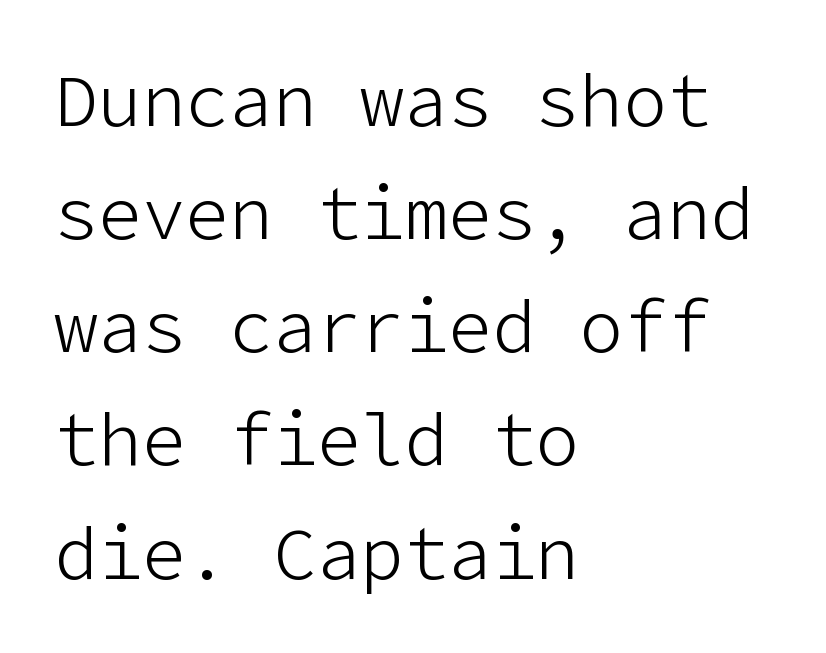
Q: Is the text bold? A: No.
Q: Is the text italic (slanted)? A: No, it is upright.
Q: Is the typeface a serif or a sans-serif typeface? A: Sans-serif.
Q: Is the text underlined? A: No.
Q: How is the paragraph aligned? A: Left-aligned.
Q: Is the spacing between letters normal or unusually wide? A: Normal.
Q: Is the spacing between lines tight, normal or loose? A: Normal.
Q: Width (condensed, normal, or wide)? A: Normal.
Q: Stroke contrast? A: Low.
Q: x-height? A: Medium.
